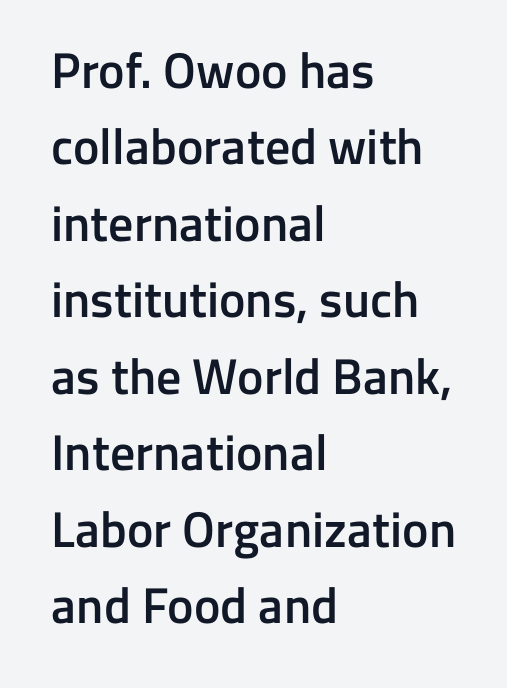
Q: Is the text bold? A: Semi-bold.
Q: Is the text italic (slanted)? A: No, it is upright.
Q: Is the typeface a serif or a sans-serif typeface? A: Sans-serif.
Q: Is the text underlined? A: No.
Q: How is the paragraph aligned? A: Left-aligned.
Q: Is the spacing between letters normal or unusually wide? A: Normal.
Q: Is the spacing between lines tight, normal or loose? A: Normal.
Q: Width (condensed, normal, or wide)? A: Normal.
Q: Stroke contrast? A: Low.
Q: x-height? A: Medium.
Q: Monospaced? A: No.
